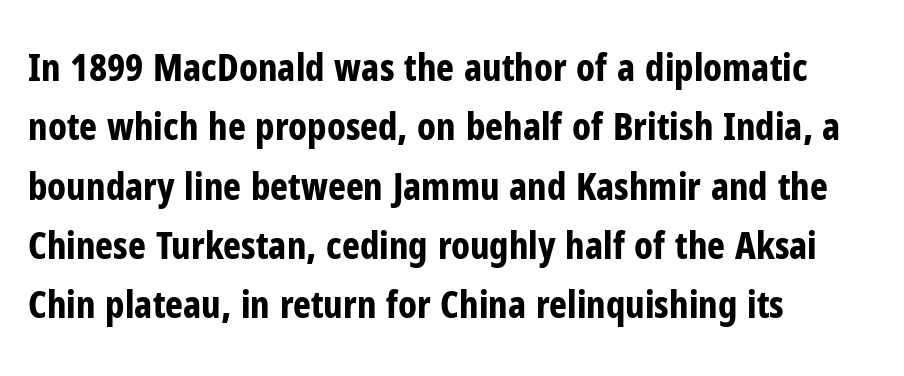
{"serif": "no", "italic": "no", "bold": "yes", "weight": "bold", "width": "condensed", "stroke_contrast": "low", "x_height": "medium", "monospaced": "no", "underline": "no", "align": "left", "line_spacing": "normal", "line_spacing_ratio": 1.56, "letter_spacing": "normal", "letter_spacing_em": 0.0, "glyph_px": 38}
